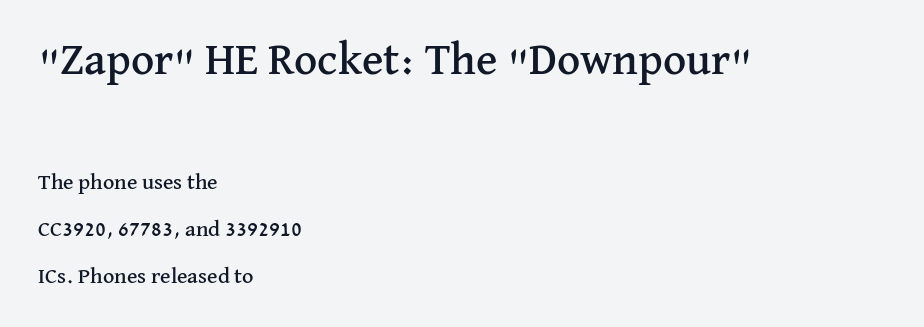
The image shows 45 px serif type, upright; set left-aligned, loose line spacing (2.15x), normal letter spacing, not underlined; the first (top) block is 2.05x larger; medium stroke contrast and a medium x-height.
